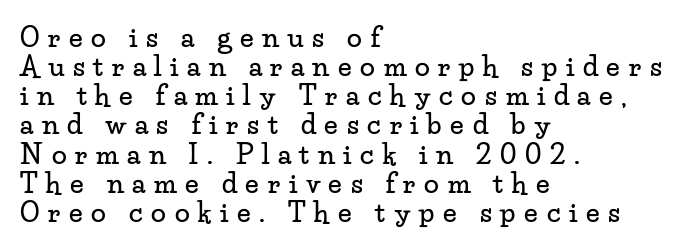
Q: Is the text italic (slanted)? A: No, it is upright.
Q: Is the text underlined? A: No.
Q: How is the paragraph aligned? A: Left-aligned.
Q: Is the spacing between letters normal or unusually wide? A: Unusually wide.
Q: Is the spacing between lines tight, normal or loose? A: Tight.
